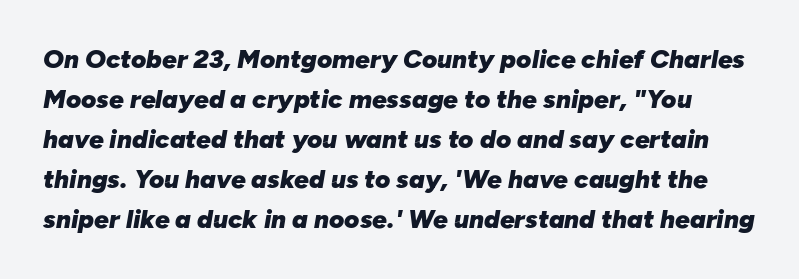
Q: Is the text bold? A: Yes.
Q: Is the text italic (slanted)? A: Yes, it leans right by about 10 degrees.
Q: Is the text underlined? A: No.
Q: Is the spacing between letters normal or unusually wide? A: Normal.
Q: Is the spacing between lines tight, normal or loose? A: Normal.
